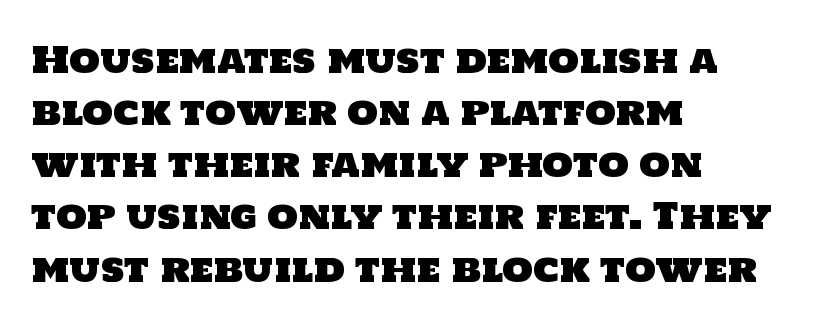
Q: Is the typeface a serif or a sans-serif typeface? A: Sans-serif.
Q: Is the text underlined? A: No.
Q: How is the paragraph aligned? A: Left-aligned.
Q: Is the spacing between letters normal or unusually wide? A: Normal.
Q: Is the spacing between lines tight, normal or loose? A: Normal.
Q: Width (condensed, normal, or wide)? A: Normal.
Q: Stroke contrast? A: Low.
Q: x-height? A: Large.
Q: Monospaced? A: No.
